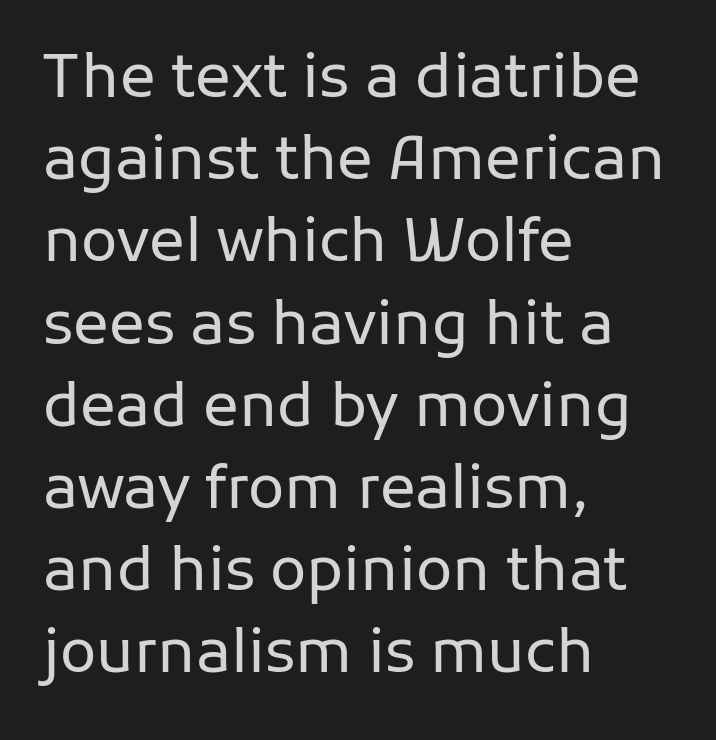
The image shows 60 px regular-weight sans-serif type, upright; set left-aligned, normal line spacing (1.37x), normal letter spacing, not underlined; low stroke contrast and a medium x-height.
